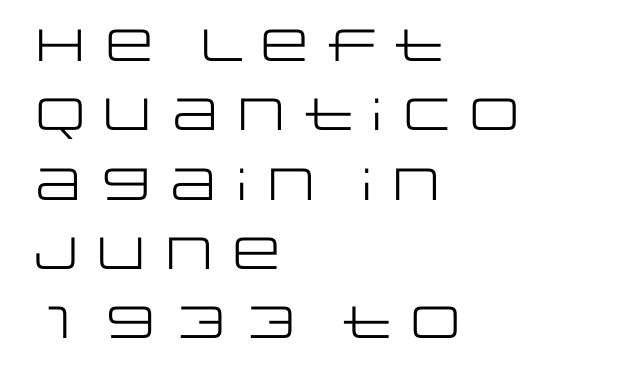
{"serif": "no", "italic": "no", "bold": "no", "weight": "regular", "width": "wide", "stroke_contrast": "low", "x_height": "large", "monospaced": "no", "underline": "no", "align": "left", "line_spacing": "normal", "line_spacing_ratio": 1.54, "letter_spacing": "normal", "letter_spacing_em": 0.0, "glyph_px": 45}
